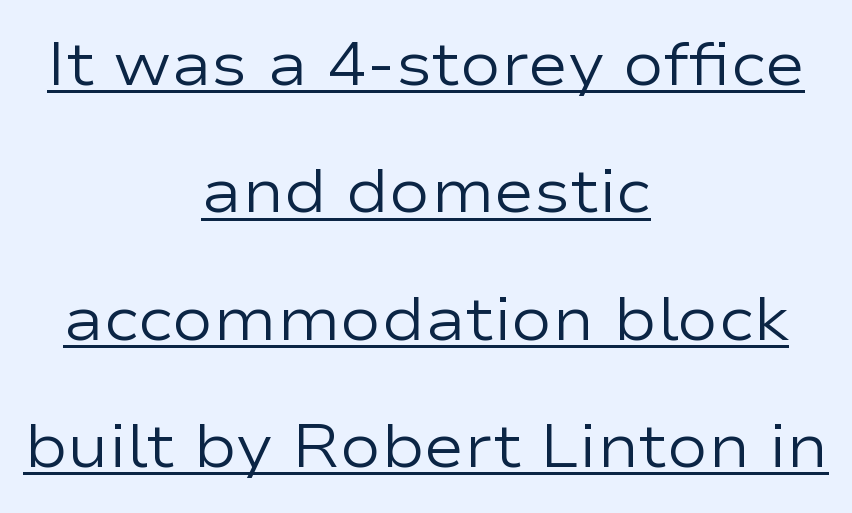
{"serif": "no", "italic": "no", "bold": "no", "weight": "regular", "width": "wide", "stroke_contrast": "low", "x_height": "medium", "monospaced": "no", "underline": "yes", "align": "center", "line_spacing": "loose", "line_spacing_ratio": 2.09, "letter_spacing": "normal", "letter_spacing_em": 0.0, "glyph_px": 61}
